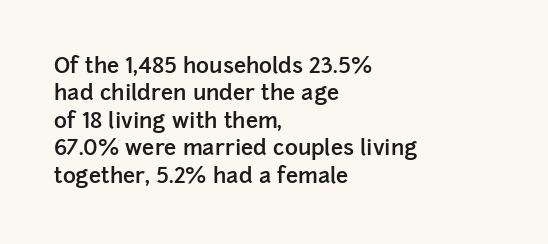
The image shows 22 px text type, upright; set left-aligned, normal line spacing (1.25x), normal letter spacing, not underlined.
